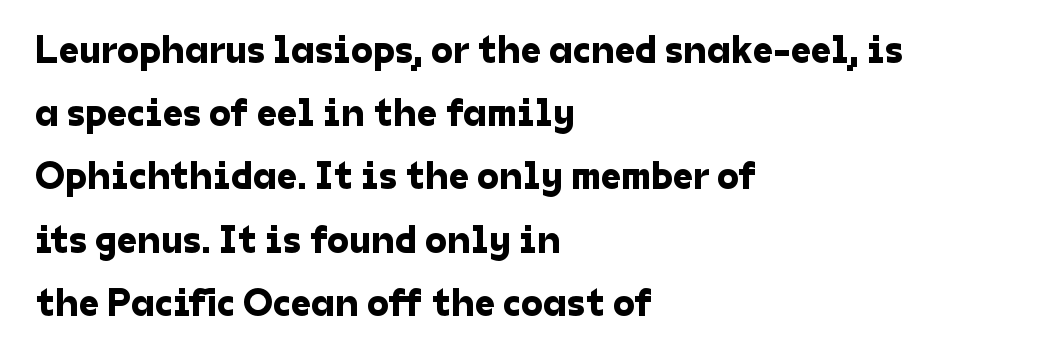
The image shows 40 px sans-serif type; set left-aligned, normal line spacing (1.58x), normal letter spacing, not underlined; low stroke contrast and a medium x-height.
